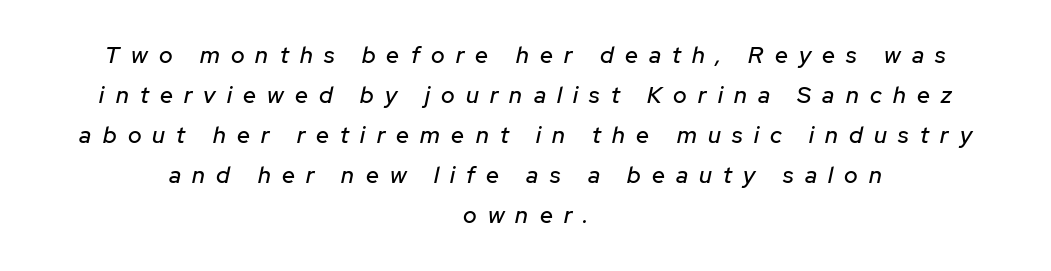
Short note: letters widely spaced. Slanted lettering throughout. In CSS terms this would be text-align: center. Beneath every word, the page is bare.
